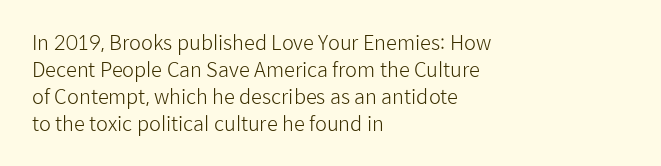
{"italic": "no", "bold": "no", "underline": "no", "align": "left", "line_spacing": "normal", "line_spacing_ratio": 1.35, "letter_spacing": "normal", "letter_spacing_em": 0.0, "glyph_px": 20}
